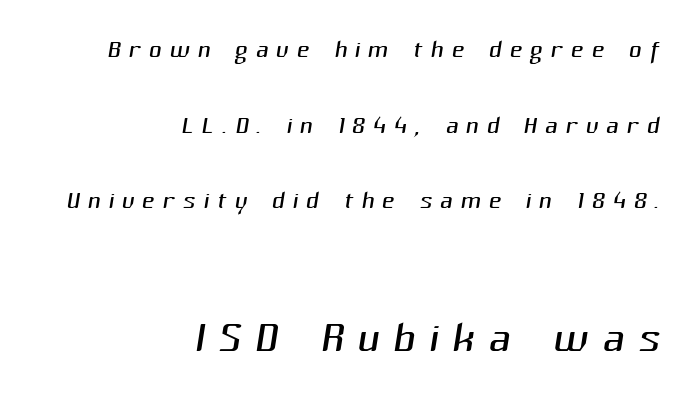
The image shows 61 px light sans-serif type; set right-aligned, loose line spacing (2.16x), unusually wide letter spacing (+0.22 em), not underlined; the second (bottom) block is 1.74x larger; medium stroke contrast and a medium x-height.
